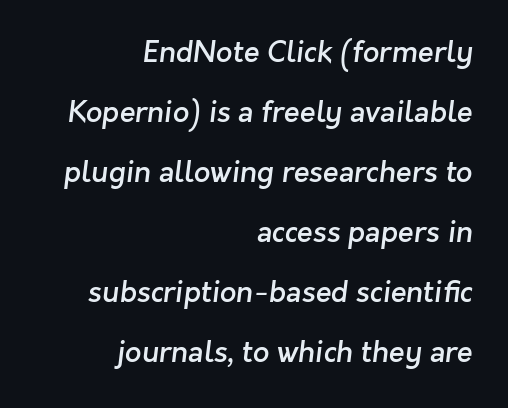
Heft: intermediate — a semibold. Line spacing here is loose. Nobody touched the tracking dial on this one. The passage shown is typed in a proportional face where columns would drift. The characters display no serif detailing; their extremities are plain.
